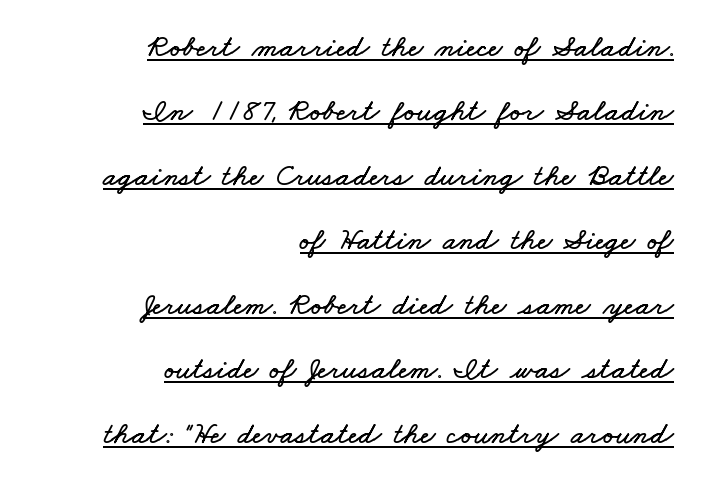
The leading is generous, giving the passage an open texture. A typesetter would call this zero additional tracking. Here the designer chose a conventional face with non-uniform glyph widths. Students, observe the line beneath the letters — that is underlining.
